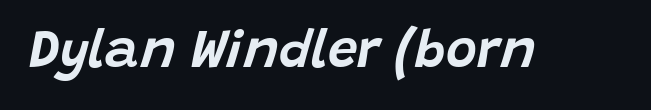
Think of a printed novel: that variable character pitch is what you see here. No word sits above an underline. The type is set solid horizontally, with unmodified tracking. You can tell it's italic because the verticals aren't actually vertical.
